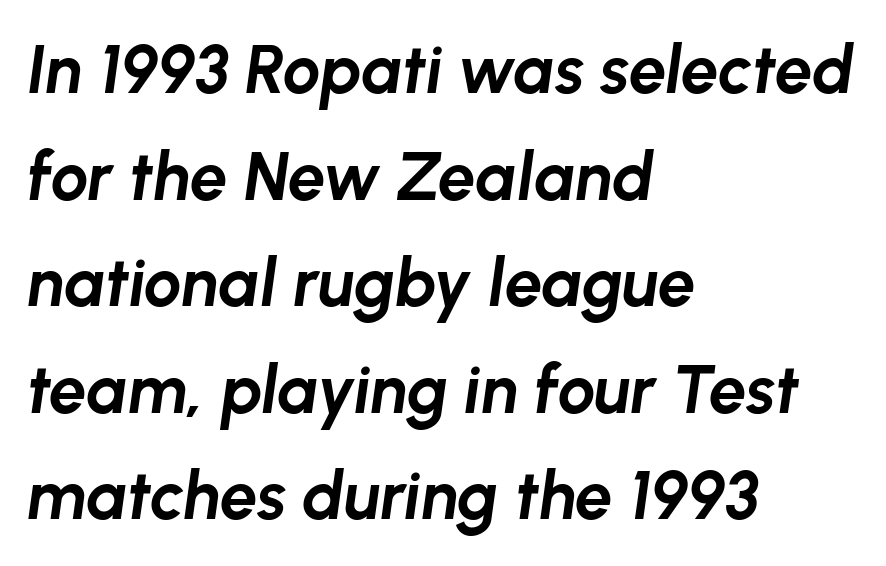
Q: Is the text bold? A: Yes.
Q: Is the text italic (slanted)? A: Yes, it leans right by about 8 degrees.
Q: Is the text underlined? A: No.
Q: How is the paragraph aligned? A: Left-aligned.
Q: Is the spacing between letters normal or unusually wide? A: Normal.
Q: Is the spacing between lines tight, normal or loose? A: Normal.
Q: Width (condensed, normal, or wide)? A: Normal.
Q: Stroke contrast? A: Low.
Q: x-height? A: Medium.
Q: Monospaced? A: No.
